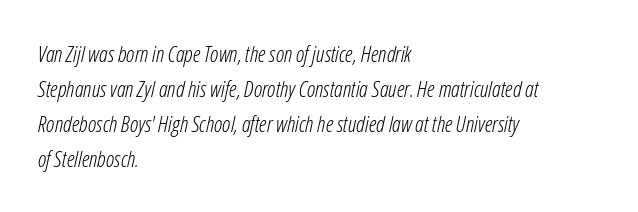
The image shows 22 px text type, italic (leaning right); set left-aligned, normal line spacing (1.59x), normal letter spacing, not underlined.
